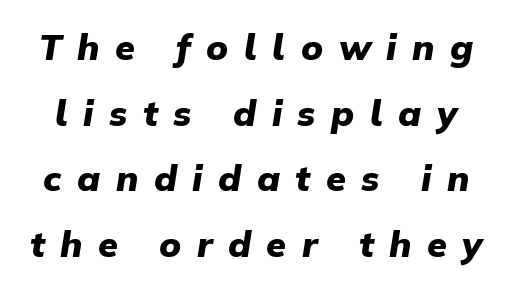
The image shows 36 px heavy type, italic (leaning right); set line spacing 1.82x, unusually wide letter spacing (+0.43 em), not underlined; low stroke contrast and a medium x-height.
